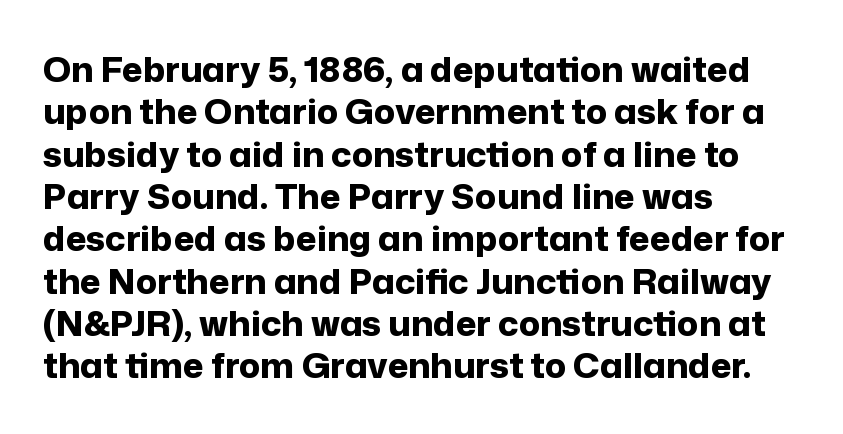
Q: Is the text bold? A: Yes.
Q: Is the text italic (slanted)? A: No, it is upright.
Q: Is the typeface a serif or a sans-serif typeface? A: Sans-serif.
Q: Is the text underlined? A: No.
Q: How is the paragraph aligned? A: Left-aligned.
Q: Is the spacing between letters normal or unusually wide? A: Normal.
Q: Width (condensed, normal, or wide)? A: Normal.
Q: Stroke contrast? A: Low.
Q: x-height? A: Medium.
Q: Monospaced? A: No.
